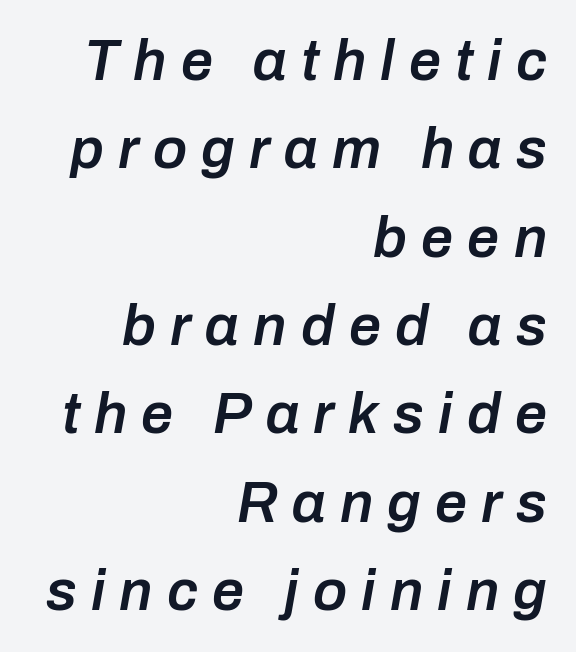
{"italic": "yes", "lean": "right", "slant_degrees": 10, "bold": "semi", "weight": "semibold", "width": "normal", "stroke_contrast": "low", "x_height": "medium", "monospaced": "no", "underline": "no", "align": "right", "line_spacing": "normal", "line_spacing_ratio": 1.55, "letter_spacing": "wide", "letter_spacing_em": 0.25, "glyph_px": 57}
